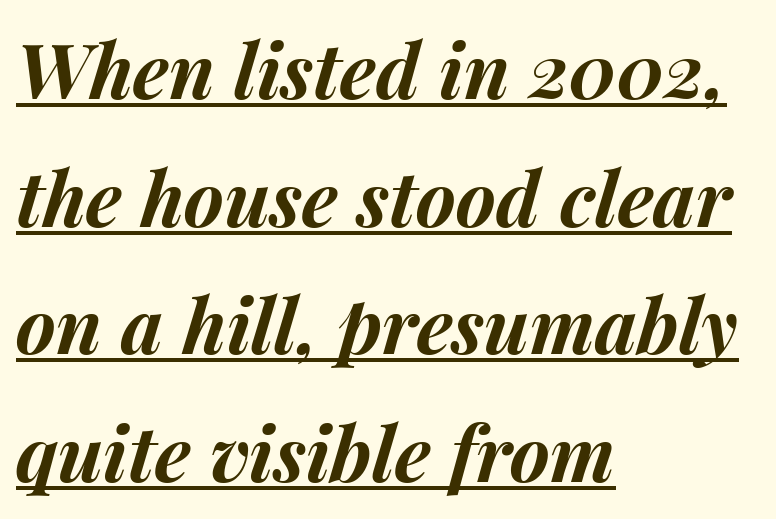
Does the copy run flush right? No — it runs flush left. This sample has the flowing, uneven cadence of proportional lettering. The rendering uses a bold face; every stroke is thick and dark. Underlining? Definitely there.
